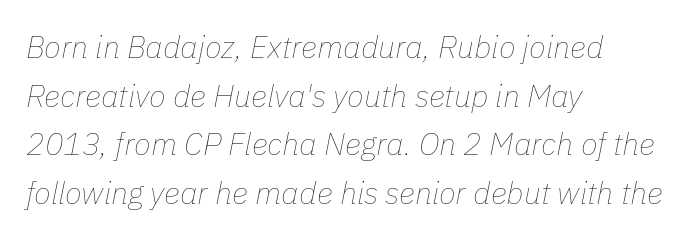
Q: Is the text bold? A: No.
Q: Is the text italic (slanted)? A: Yes, it leans right by about 11 degrees.
Q: Is the text underlined? A: No.
Q: How is the paragraph aligned? A: Left-aligned.
Q: Is the spacing between letters normal or unusually wide? A: Normal.
Q: Is the spacing between lines tight, normal or loose? A: Normal.
Q: Width (condensed, normal, or wide)? A: Normal.
Q: Stroke contrast? A: Low.
Q: x-height? A: Medium.
Q: Monospaced? A: No.
